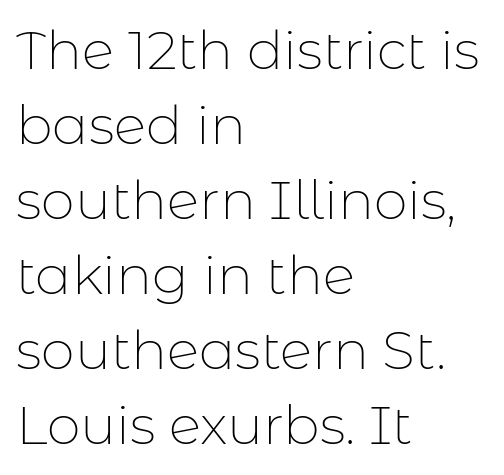
The words here are not underlined. In terms of letterspacing, this is plain default setting. The passage shown is typed in a proportional face where columns would drift. To sum up the face: it is a sans, with no serifs. The space between consecutive lines is moderate. The lines in this sample share a left origin and differ only in where they stop.
